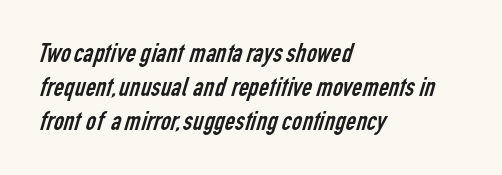
The image shows 28 px regular-weight, condensed sans-serif type; set left-aligned, line spacing 1.21x, normal letter spacing, not underlined; low stroke contrast and a medium x-height.
